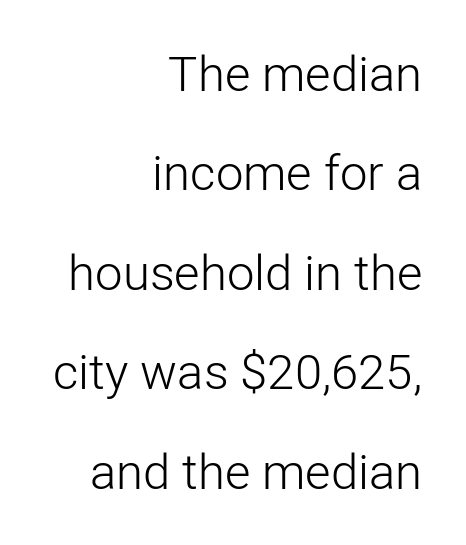
Q: Is the text bold? A: No.
Q: Is the text italic (slanted)? A: No, it is upright.
Q: Is the typeface a serif or a sans-serif typeface? A: Sans-serif.
Q: Is the text underlined? A: No.
Q: How is the paragraph aligned? A: Right-aligned.
Q: Is the spacing between letters normal or unusually wide? A: Normal.
Q: Is the spacing between lines tight, normal or loose? A: Loose.
Q: Width (condensed, normal, or wide)? A: Normal.
Q: Stroke contrast? A: Low.
Q: x-height? A: Medium.
Q: Monospaced? A: No.
